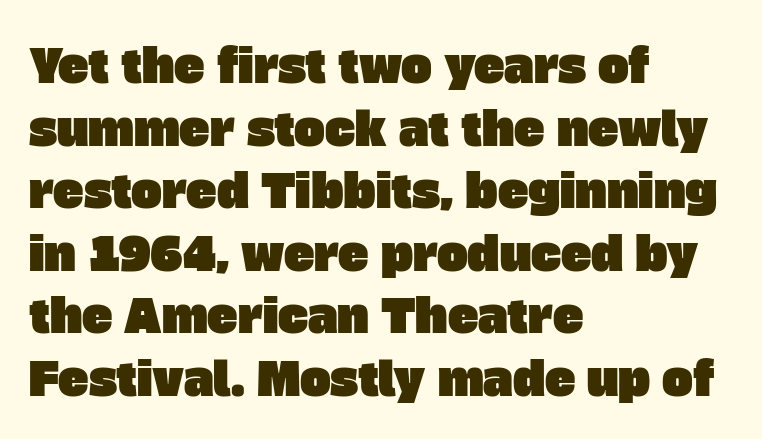
The image shows 46 px sans-serif type; set left-aligned, normal line spacing (1.36x), normal letter spacing, not underlined; low stroke contrast and a large x-height.
